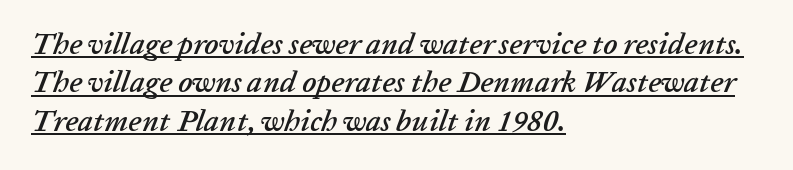
Q: Is the text italic (slanted)? A: Yes, it leans right by about 20 degrees.
Q: Is the text underlined? A: Yes.
Q: How is the paragraph aligned? A: Left-aligned.
Q: Is the spacing between letters normal or unusually wide? A: Normal.
Q: Is the spacing between lines tight, normal or loose? A: Normal.
Q: Width (condensed, normal, or wide)? A: Normal.
Q: Stroke contrast? A: Low.
Q: x-height? A: Medium.
Q: Monospaced? A: No.
